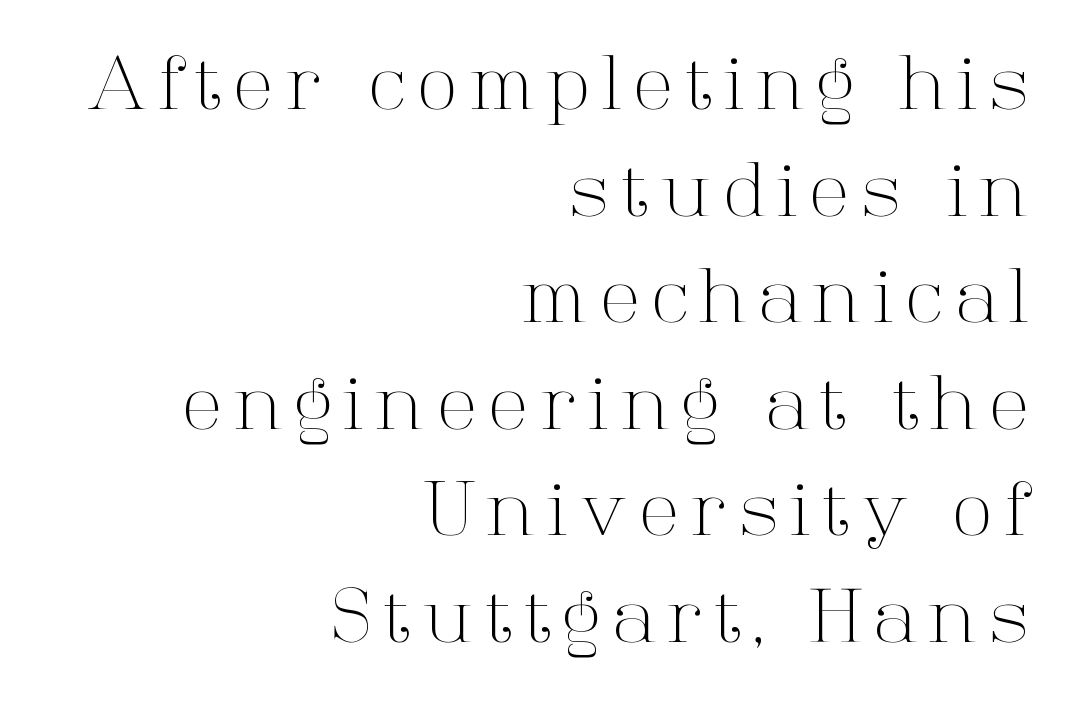
{"serif": "yes", "italic": "no", "bold": "no", "weight": "light", "width": "normal", "stroke_contrast": "high", "x_height": "medium", "monospaced": "no", "underline": "no", "align": "right", "line_spacing": "normal", "line_spacing_ratio": 1.46, "glyph_px": 73}
